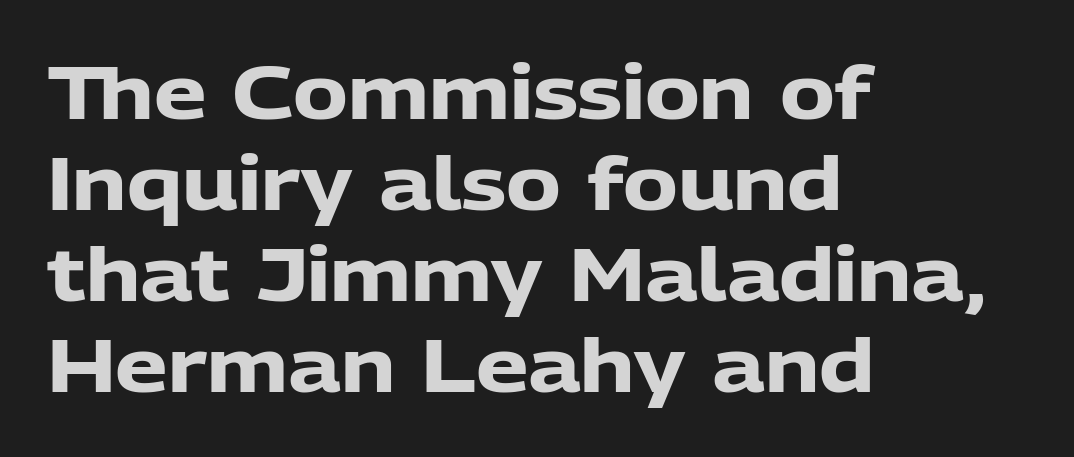
Q: Is the text bold? A: Yes.
Q: Is the text italic (slanted)? A: No, it is upright.
Q: Is the typeface a serif or a sans-serif typeface? A: Sans-serif.
Q: Is the text underlined? A: No.
Q: How is the paragraph aligned? A: Left-aligned.
Q: Is the spacing between letters normal or unusually wide? A: Normal.
Q: Width (condensed, normal, or wide)? A: Normal.
Q: Stroke contrast? A: Low.
Q: x-height? A: Medium.
Q: Monospaced? A: No.
